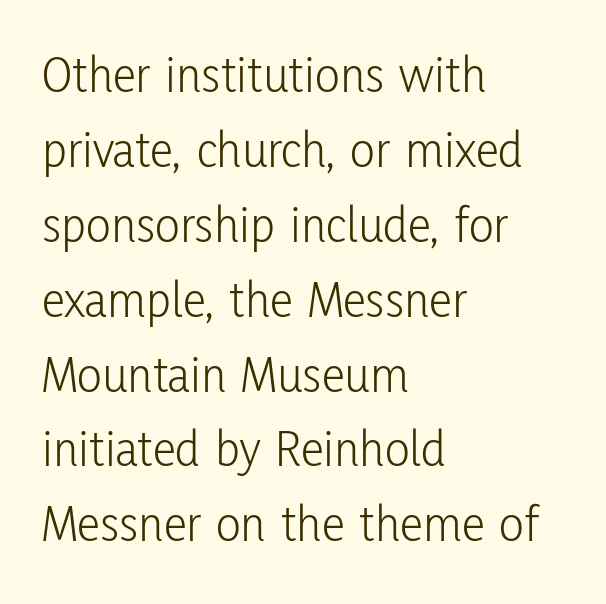
A typesetter would label this face a sans. Stroke thickness stays within the range of a standard reading face or lighter. This rendering features lettering with no underline. Where is the straight margin? On the left. Italic? Not at all — the glyphs are vertical. Each new line begins a customary step beneath the previous one.
